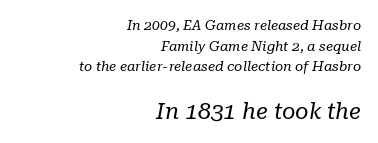
The image shows 23 px text type, italic (leaning right); set right-aligned, normal line spacing (1.47x), normal letter spacing, not underlined; the second (bottom) block is 1.64x larger.
